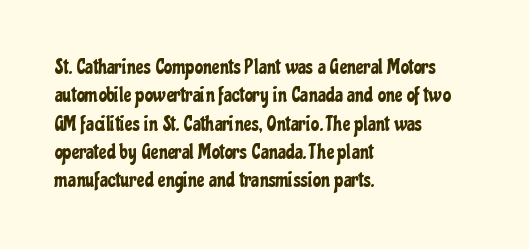
Posture: upright roman. The foot of each line stays bare and open. The passage shown stacks its lines at a standard gap. Alignment: flush left. The horizontal fit of the characters is conventional and even.
